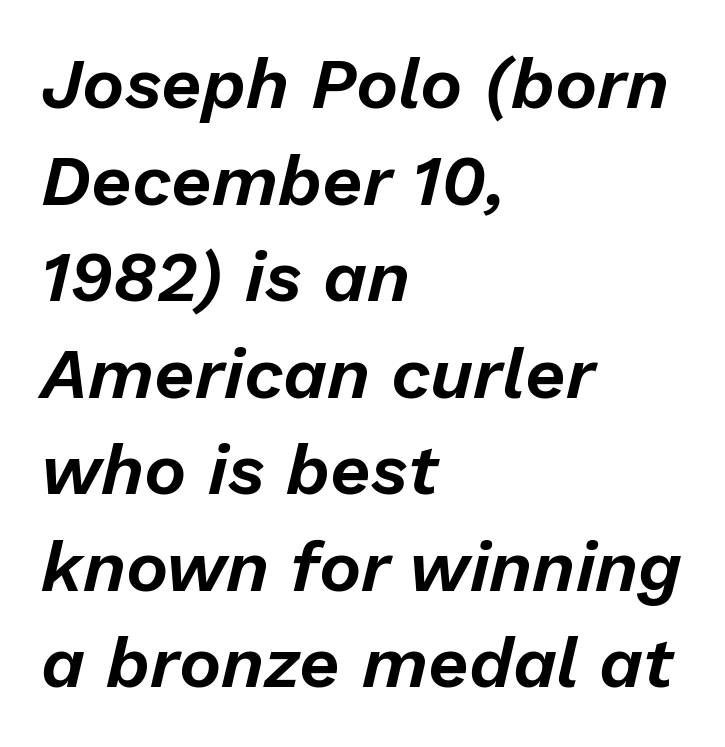
The image shows 71 px text type, italic (leaning right); set left-aligned, normal line spacing (1.36x), normal letter spacing, not underlined; low stroke contrast and a medium x-height.
